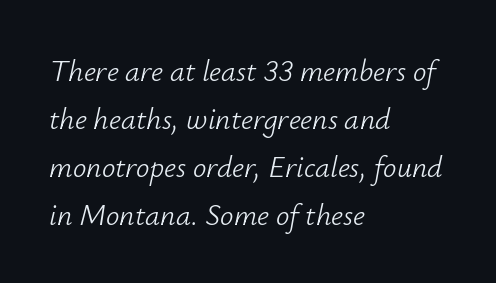
The image shows 30 px light type, italic (leaning right); set left-aligned, normal line spacing (1.6x), normal letter spacing, not underlined; low stroke contrast and a small x-height.
